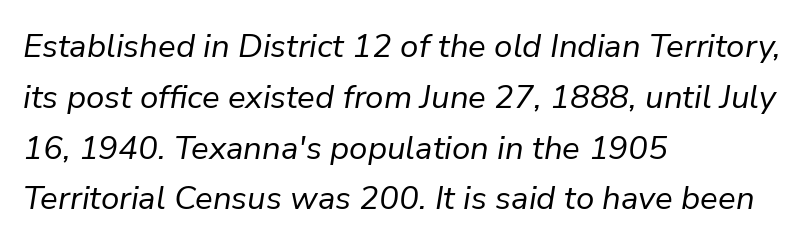
The image shows 33 px regular-weight type, italic (leaning right); set left-aligned, normal line spacing (1.54x), normal letter spacing, not underlined; low stroke contrast and a medium x-height.
